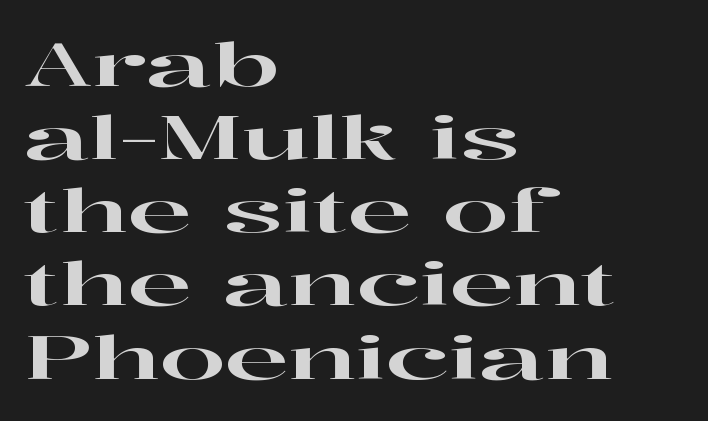
Q: Is the text italic (slanted)? A: No, it is upright.
Q: Is the typeface a serif or a sans-serif typeface? A: Serif.
Q: Is the text underlined? A: No.
Q: How is the paragraph aligned? A: Left-aligned.
Q: Is the spacing between letters normal or unusually wide? A: Normal.
Q: Width (condensed, normal, or wide)? A: Wide.
Q: Stroke contrast? A: High.
Q: x-height? A: Medium.
Q: Monospaced? A: No.
